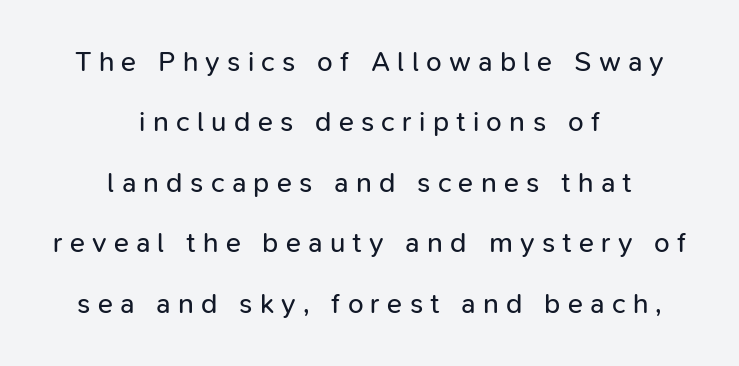
Q: Is the text bold? A: No.
Q: Is the text italic (slanted)? A: No, it is upright.
Q: Is the typeface a serif or a sans-serif typeface? A: Sans-serif.
Q: Is the text underlined? A: No.
Q: How is the paragraph aligned? A: Centered.
Q: Is the spacing between letters normal or unusually wide? A: Unusually wide.
Q: Is the spacing between lines tight, normal or loose? A: Loose.
Q: Width (condensed, normal, or wide)? A: Normal.
Q: Stroke contrast? A: Low.
Q: x-height? A: Medium.
Q: Monospaced? A: No.
